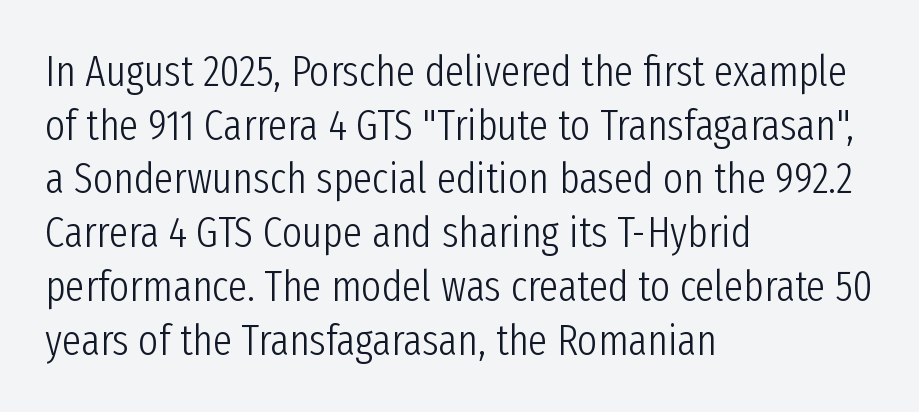
{"serif": "no", "italic": "no", "bold": "no", "weight": "light", "width": "condensed", "stroke_contrast": "low", "x_height": "medium", "monospaced": "no", "underline": "no", "align": "left", "line_spacing": "normal", "line_spacing_ratio": 1.25, "letter_spacing": "normal", "letter_spacing_em": 0.0, "glyph_px": 43}
